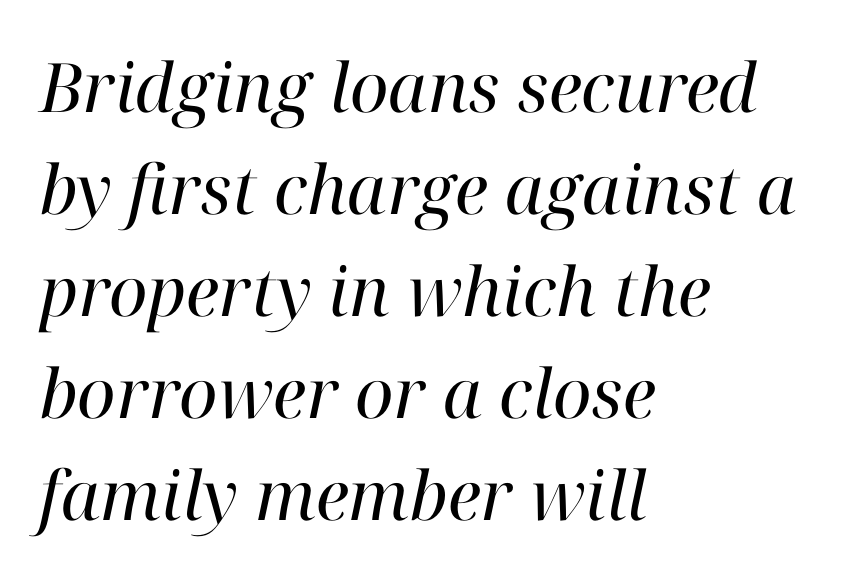
Whoever set this chose a conventional vertical rhythm. How are the letters spaced? Ordinarily, with no added tracking. Varying glyph widths throughout — classic text-font behaviour. Font category for this specimen: serif.
